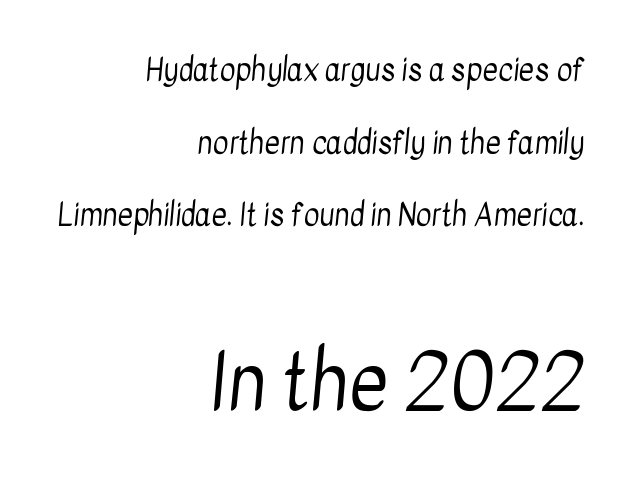
The image shows 76 px regular-weight, condensed sans-serif type; set right-aligned, loose line spacing (2.42x), normal letter spacing, not underlined; the second (bottom) block is 2.53x larger; low stroke contrast and a medium x-height.
